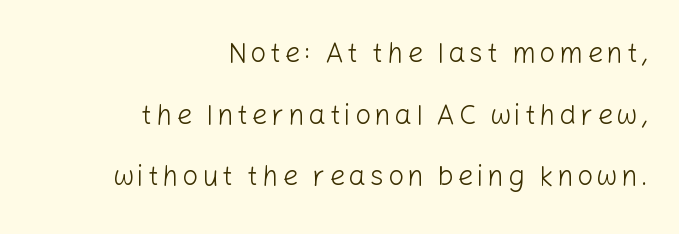
{"serif": "no", "italic": "no", "bold": "no", "weight": "light", "width": "normal", "stroke_contrast": "low", "x_height": "medium", "monospaced": "no", "underline": "no", "align": "right", "line_spacing": "loose", "line_spacing_ratio": 2.2, "glyph_px": 28}
